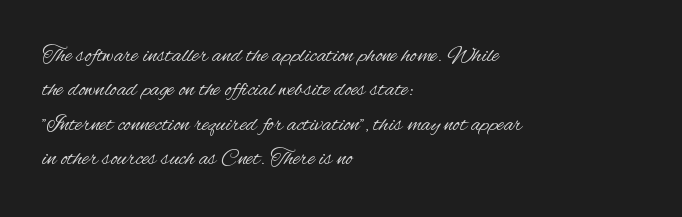
Q: Is the text bold? A: No.
Q: Is the text italic (slanted)? A: Yes.
Q: Is the text underlined? A: No.
Q: How is the paragraph aligned? A: Left-aligned.
Q: Is the spacing between letters normal or unusually wide? A: Normal.
Q: Is the spacing between lines tight, normal or loose? A: Normal.
